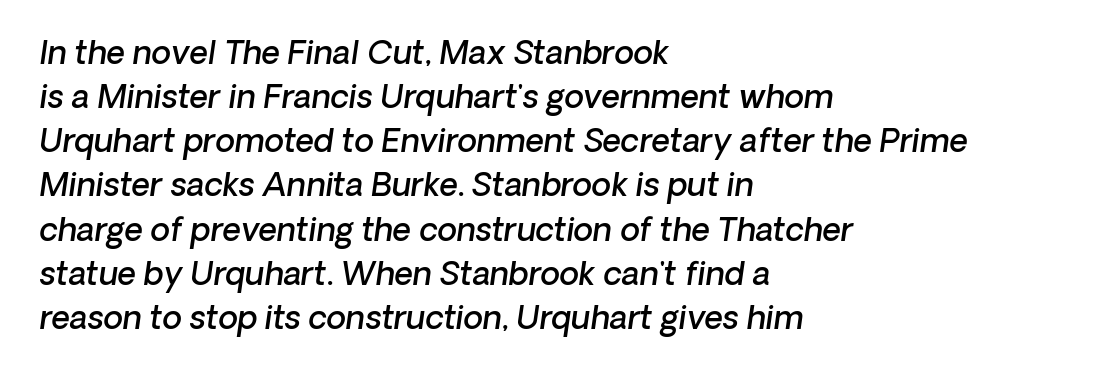
The image shows 32 px semibold type, italic (leaning right); set left-aligned, normal line spacing (1.38x), normal letter spacing, not underlined; low stroke contrast and a medium x-height.
